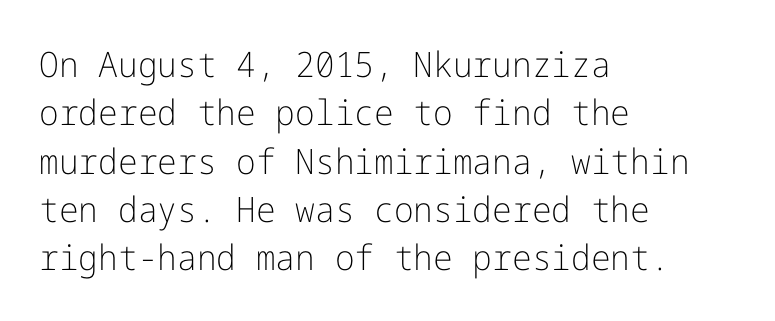
{"serif": "no", "italic": "no", "bold": "no", "weight": "light", "width": "normal", "stroke_contrast": "low", "x_height": "medium", "underline": "no", "align": "left", "line_spacing": "normal", "line_spacing_ratio": 1.38, "letter_spacing": "normal", "letter_spacing_em": 0.0, "glyph_px": 35}
